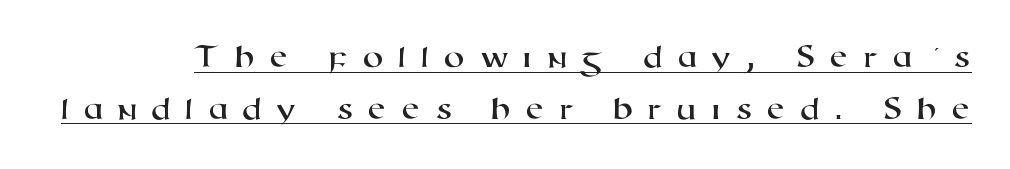
The line texture is sparse and dotted thanks to wide tracking. Compared with typical paragraphs, the rows here are spaced about the same. The typesetter has applied underlining to the passage shown. The passage shown is typed in a proportional face where columns would drift.
